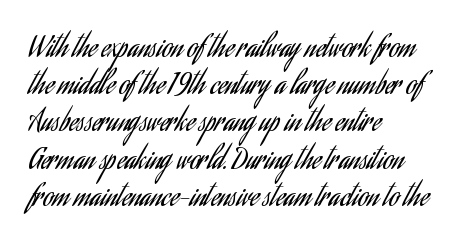
The passage shown is typed in a proportional face where columns would drift. This sample is left-justified, so line endings fall wherever the words run out. These lines sit exactly where default settings would place them.
